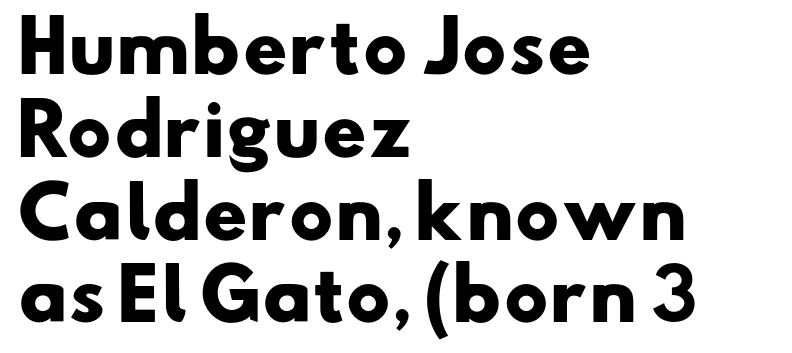
Q: Is the text bold? A: Yes.
Q: Is the typeface a serif or a sans-serif typeface? A: Sans-serif.
Q: Is the text underlined? A: No.
Q: How is the paragraph aligned? A: Left-aligned.
Q: Is the spacing between letters normal or unusually wide? A: Normal.
Q: Width (condensed, normal, or wide)? A: Wide.
Q: Stroke contrast? A: Low.
Q: x-height? A: Small.
Q: Monospaced? A: No.
